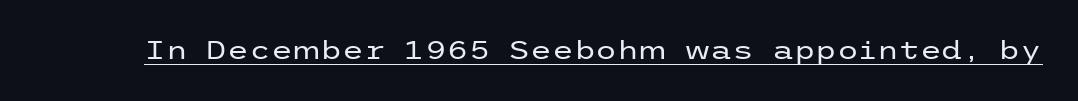
Q: Is the text bold? A: No.
Q: Is the text italic (slanted)? A: No, it is upright.
Q: Is the text underlined? A: Yes.
Q: Is the spacing between letters normal or unusually wide? A: Normal.
